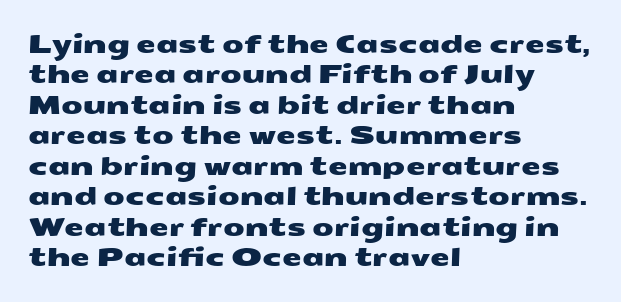
{"underline": "no", "align": "left", "line_spacing_ratio": 1.22, "letter_spacing": "normal", "letter_spacing_em": 0.0, "glyph_px": 25}
